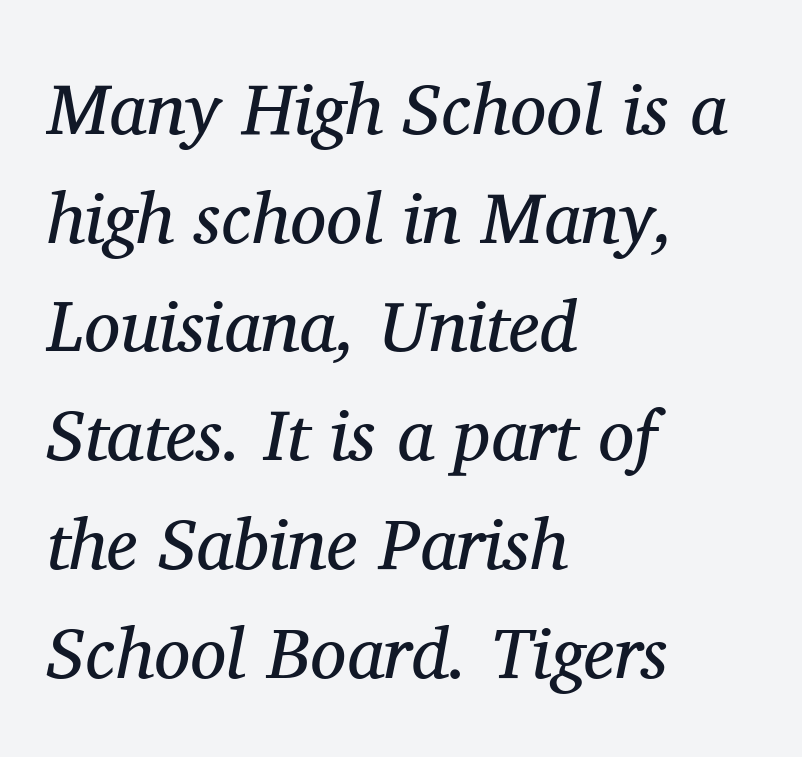
The face used here is rendered with its standard letterfit. Nobody drew a line under any word here. Horizontally, the lines are justified to the leading edge only. Is this a heavy cut? Hardly; it is regular or lighter. This sample uses a serif face.
